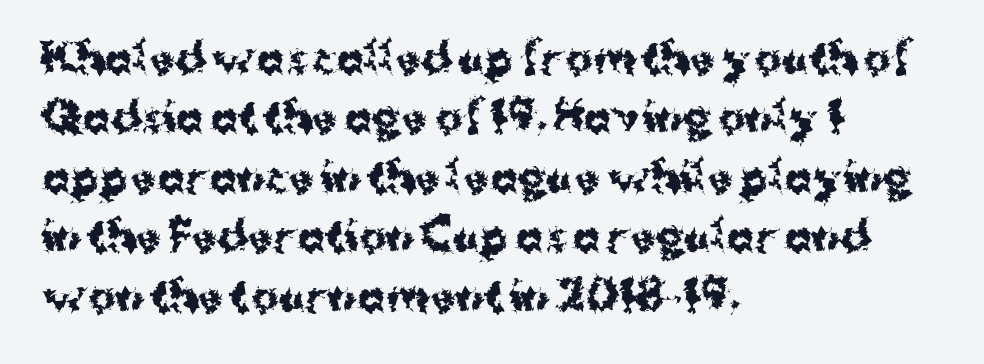
The image shows 41 px bold sans-serif type, upright; set left-aligned, normal line spacing (1.45x), normal letter spacing, not underlined; medium stroke contrast and a medium x-height.
